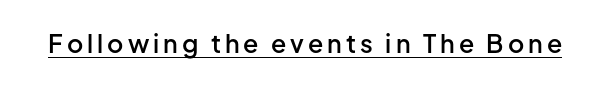
Q: Is the text bold? A: Semi-bold.
Q: Is the text italic (slanted)? A: No, it is upright.
Q: Is the text underlined? A: Yes.
